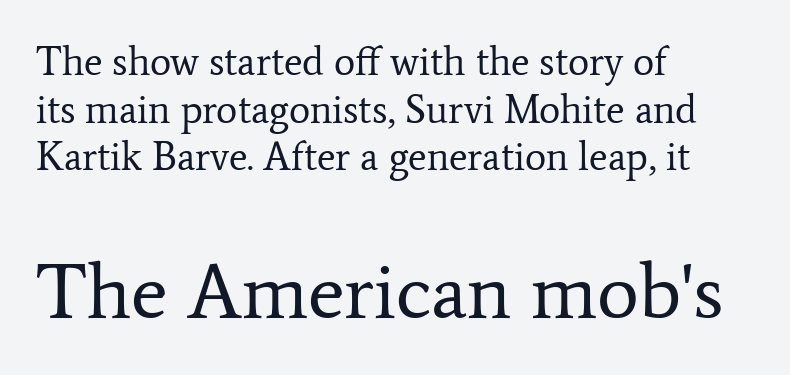
{"serif": "yes", "italic": "no", "bold": "no", "weight": "regular", "width": "normal", "stroke_contrast": "low", "x_height": "medium", "monospaced": "no", "underline": "no", "align": "left", "line_spacing_ratio": 1.19, "letter_spacing": "normal", "letter_spacing_em": 0.0, "larger_block": "second", "size_ratio": 1.98, "glyph_px": 79}
